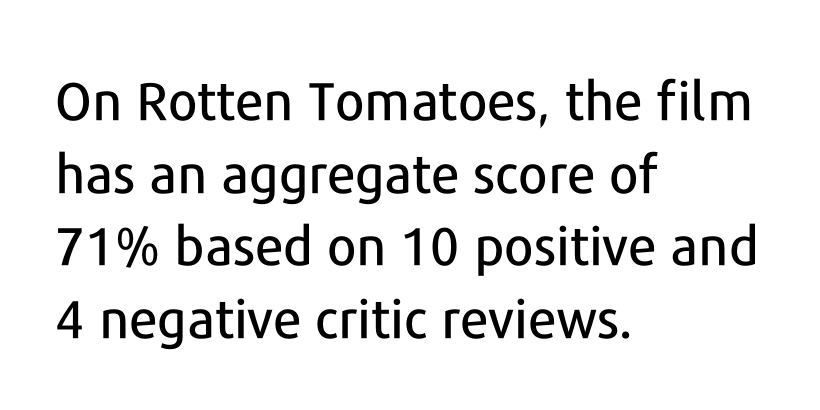
The image shows 53 px sans-serif type, upright; set left-aligned, normal line spacing (1.37x), normal letter spacing, not underlined; low stroke contrast and a medium x-height.
